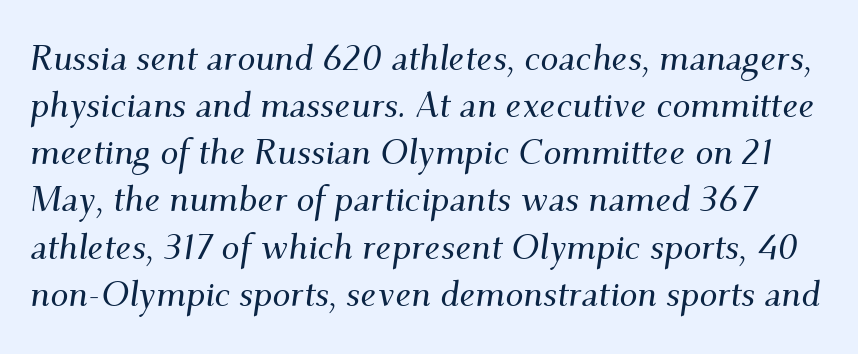
The image shows 36 px serif type, italic (leaning right); set normal line spacing (1.31x), normal letter spacing, not underlined; medium stroke contrast and a small x-height.
